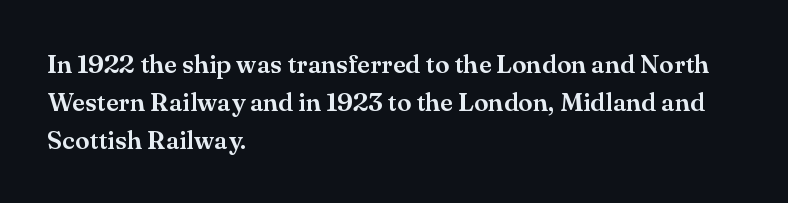
The image shows 26 px text type, upright; set left-aligned, normal line spacing (1.46x), normal letter spacing, not underlined.
